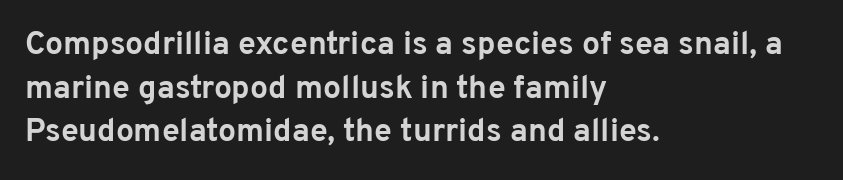
Q: Is the text bold? A: Yes.
Q: Is the text italic (slanted)? A: No, it is upright.
Q: Is the typeface a serif or a sans-serif typeface? A: Sans-serif.
Q: Is the text underlined? A: No.
Q: How is the paragraph aligned? A: Left-aligned.
Q: Is the spacing between letters normal or unusually wide? A: Normal.
Q: Is the spacing between lines tight, normal or loose? A: Normal.
Q: Width (condensed, normal, or wide)? A: Normal.
Q: Stroke contrast? A: Low.
Q: x-height? A: Medium.
Q: Monospaced? A: No.
